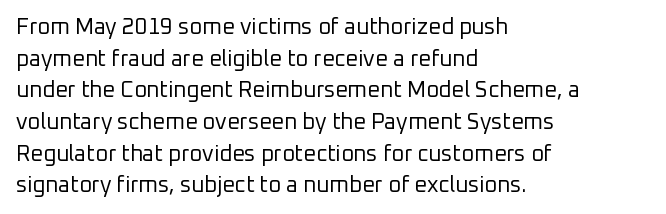
Ordinary non-slanted type is in use. Whoever set this chose a conventional vertical rhythm. Nothing unusual about the tracking: characters are spaced as the font intends. Every row of glyphs begins at an identical x-position on the left.
